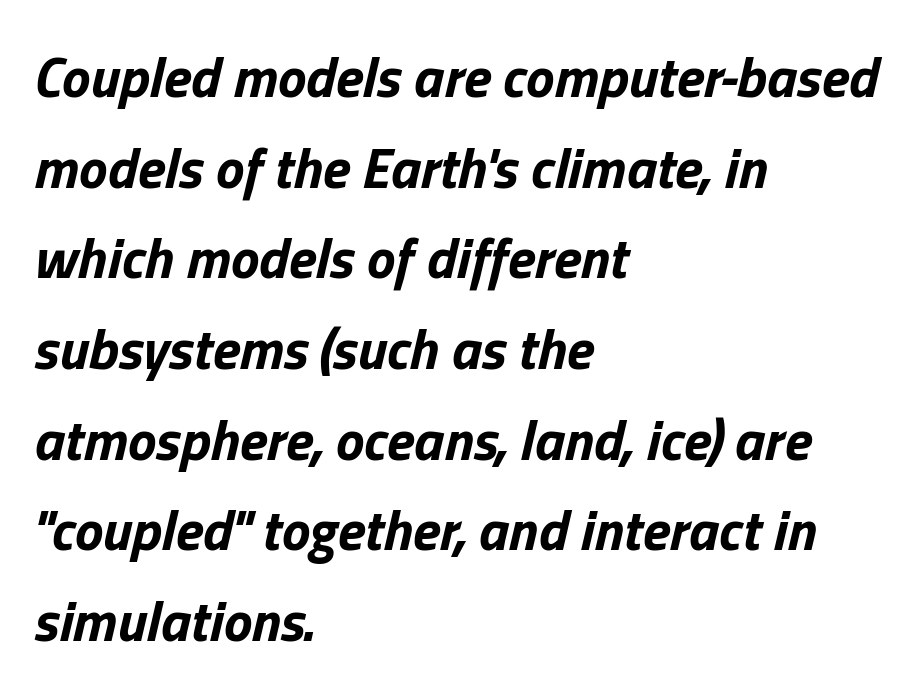
Q: Is the text bold? A: Yes.
Q: Is the text italic (slanted)? A: Yes, it leans right by about 13 degrees.
Q: Is the text underlined? A: No.
Q: How is the paragraph aligned? A: Left-aligned.
Q: Is the spacing between letters normal or unusually wide? A: Normal.
Q: Is the spacing between lines tight, normal or loose? A: Normal.
Q: Width (condensed, normal, or wide)? A: Normal.
Q: Stroke contrast? A: Low.
Q: x-height? A: Medium.
Q: Monospaced? A: No.
